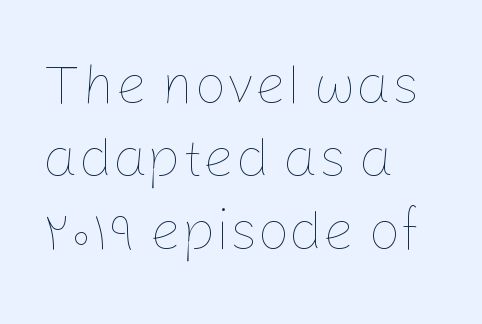
Weight: in the light-to-regular range. The specimen omits any rule beneath the text block's lines. Spacing verdict: proportional, widths tailored to each character. Every row of glyphs begins at an identical x-position on the left. Glyph-to-glyph distance matches everyday printed text. Honestly, the row spacing looks completely unremarkable.
